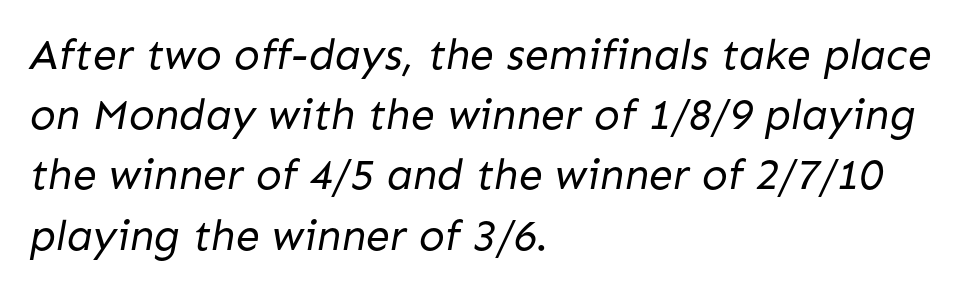
The leading is moderate, giving the passage an even texture. Just letters on the line, the space beneath them empty. Words appear dense and cohesive because spacing is normal. Is this a fixed-width face? No — the glyphs have proportional, varying widths. The passage shown is typeset with a sans-serif family.
